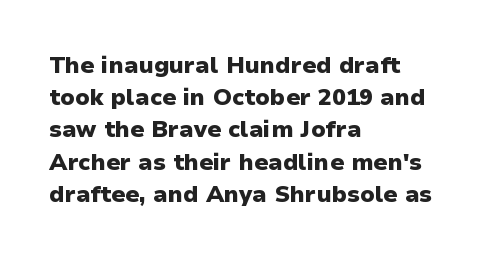
Teacher's note: observe the even left margin — that is flush-left alignment. Tracking here is standard; glyphs follow each other at the usual distance. Horizontal bands of white between lines are of average thickness. Is the type bold? Yes — the strokes are clearly thick and heavy. This is the regular roman posture of the typeface.
